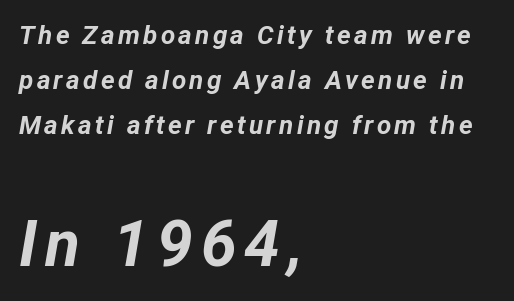
The image shows 64 px bold type, italic (leaning right); set left-aligned, line spacing 1.74x, not underlined; the second (bottom) block is 2.46x larger; low stroke contrast and a medium x-height.
